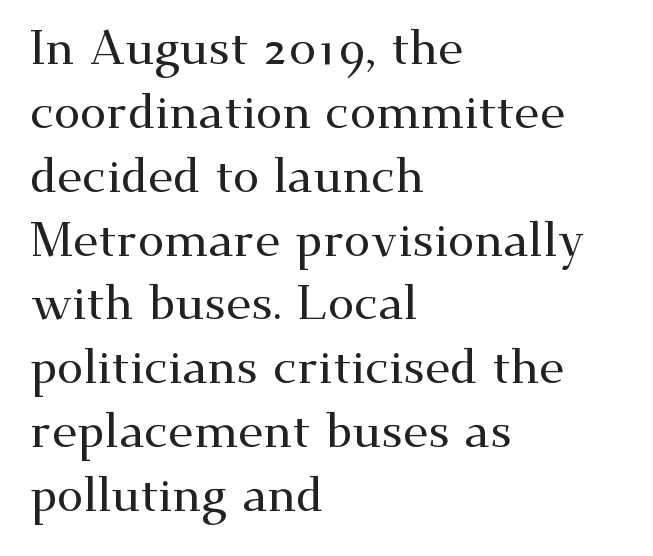
Does extra space separate the letters? No, they use regular spacing. In terms of leading, this rendering sits right in the middle. Style check: upright. Descender tails drop into unmarked territory.
